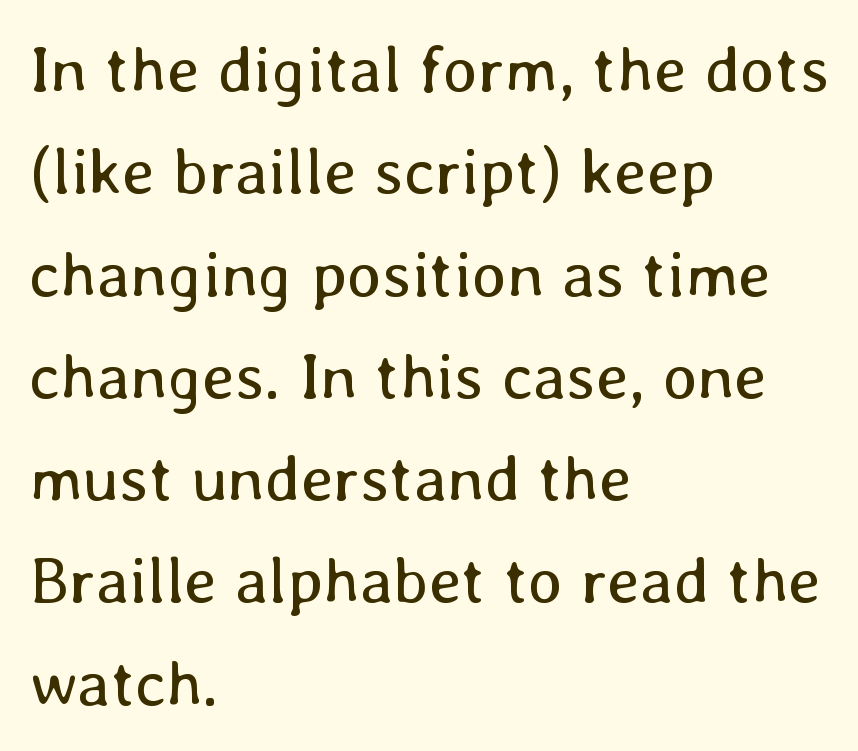
{"italic": "no", "bold": "no", "weight": "regular", "width": "normal", "stroke_contrast": "low", "x_height": "medium", "monospaced": "no", "underline": "no", "align": "left", "line_spacing": "normal", "line_spacing_ratio": 1.55, "letter_spacing": "normal", "letter_spacing_em": 0.0, "glyph_px": 66}
